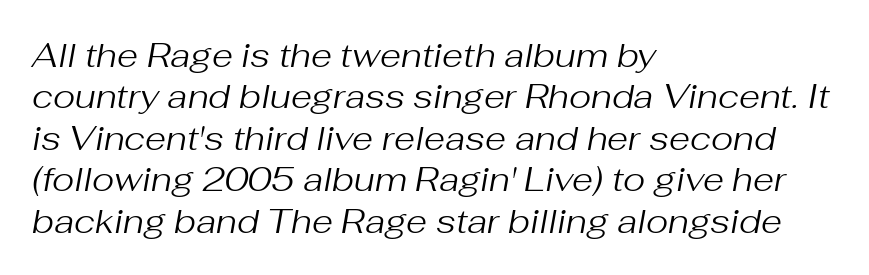
Q: Is the text bold? A: No.
Q: Is the text italic (slanted)? A: Yes, it leans right by about 10 degrees.
Q: Is the text underlined? A: No.
Q: How is the paragraph aligned? A: Left-aligned.
Q: Is the spacing between letters normal or unusually wide? A: Normal.
Q: Width (condensed, normal, or wide)? A: Normal.
Q: Stroke contrast? A: Medium.
Q: x-height? A: Medium.
Q: Monospaced? A: No.
